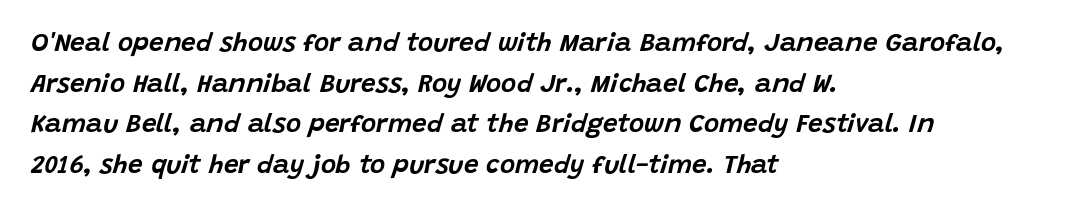
Q: Is the text italic (slanted)? A: Yes, it leans right by about 15 degrees.
Q: Is the text underlined? A: No.
Q: How is the paragraph aligned? A: Left-aligned.
Q: Is the spacing between letters normal or unusually wide? A: Normal.
Q: Is the spacing between lines tight, normal or loose? A: Normal.
